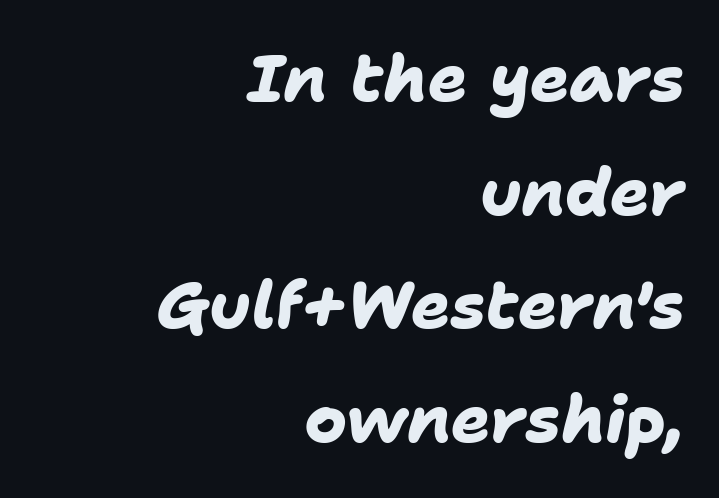
The image shows 65 px heavy sans-serif type; set right-aligned, line spacing 1.75x, normal letter spacing, not underlined; low stroke contrast and a medium x-height.
